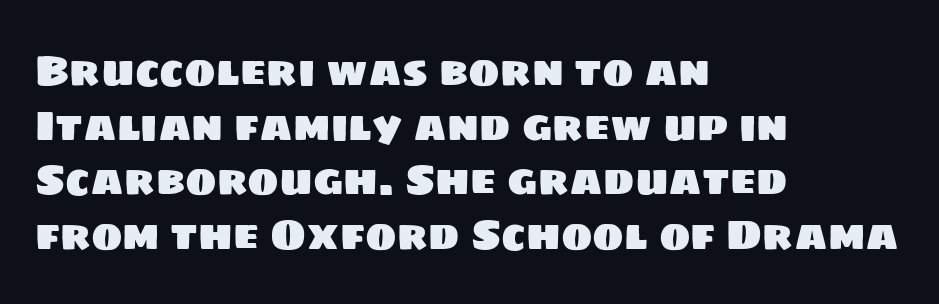
Q: Is the typeface a serif or a sans-serif typeface? A: Sans-serif.
Q: Is the text underlined? A: No.
Q: How is the paragraph aligned? A: Left-aligned.
Q: Is the spacing between letters normal or unusually wide? A: Normal.
Q: Is the spacing between lines tight, normal or loose? A: Normal.
Q: Width (condensed, normal, or wide)? A: Normal.
Q: Stroke contrast? A: Low.
Q: x-height? A: Large.
Q: Monospaced? A: No.
